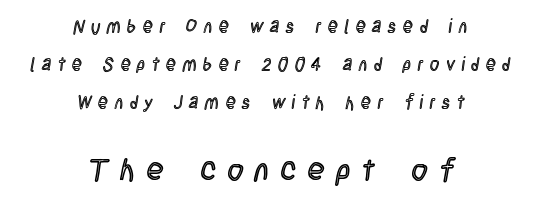
Q: Is the text italic (slanted)? A: Yes.
Q: Is the text underlined? A: No.
Q: How is the paragraph aligned? A: Centered.
Q: Is the spacing between letters normal or unusually wide? A: Unusually wide.
Q: Is the spacing between lines tight, normal or loose? A: Loose.
Q: Which block of text is set in a larger size, the first (top) or the second (bottom)? A: The second (bottom) one.
Q: Width (condensed, normal, or wide)? A: Condensed.
Q: x-height? A: Large.
Q: Monospaced? A: No.
